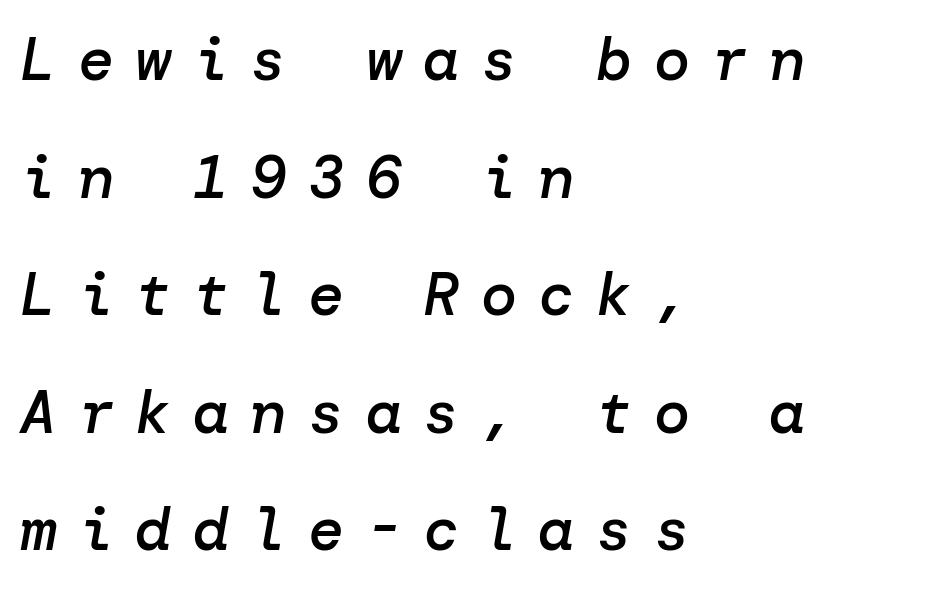
The image shows 60 px semibold type, italic (leaning right); set left-aligned, loose line spacing (1.96x), unusually wide letter spacing (+0.36 em), not underlined; low stroke contrast and a medium x-height.
